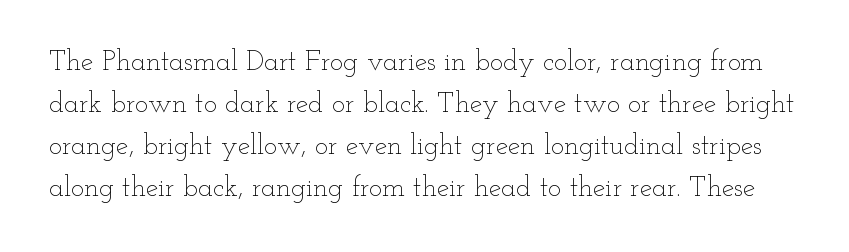
Q: Is the text bold? A: No.
Q: Is the text italic (slanted)? A: No, it is upright.
Q: Is the text underlined? A: No.
Q: Is the spacing between letters normal or unusually wide? A: Normal.
Q: Is the spacing between lines tight, normal or loose? A: Normal.
Q: Width (condensed, normal, or wide)? A: Wide.
Q: Stroke contrast? A: Low.
Q: x-height? A: Small.
Q: Monospaced? A: No.
